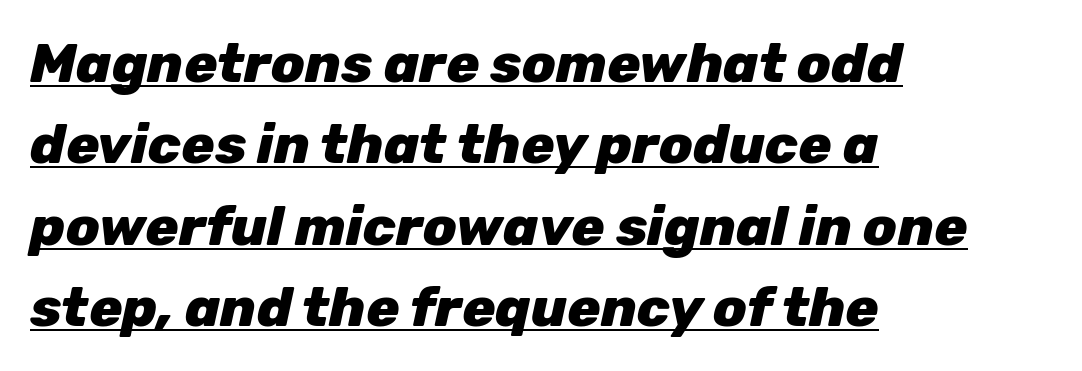
{"italic": "yes", "lean": "right", "slant_degrees": 12, "bold": "yes", "weight": "heavy", "width": "normal", "stroke_contrast": "low", "x_height": "medium", "monospaced": "no", "underline": "yes", "align": "left", "line_spacing": "normal", "line_spacing_ratio": 1.48, "letter_spacing": "normal", "letter_spacing_em": 0.0, "glyph_px": 55}
